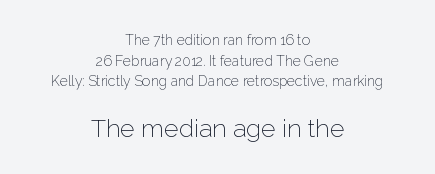
Q: Is the text bold? A: No.
Q: Is the text italic (slanted)? A: No, it is upright.
Q: Is the text underlined? A: No.
Q: How is the paragraph aligned? A: Centered.
Q: Is the spacing between letters normal or unusually wide? A: Normal.
Q: Is the spacing between lines tight, normal or loose? A: Normal.
Q: Which block of text is set in a larger size, the first (top) or the second (bottom)? A: The second (bottom) one.
